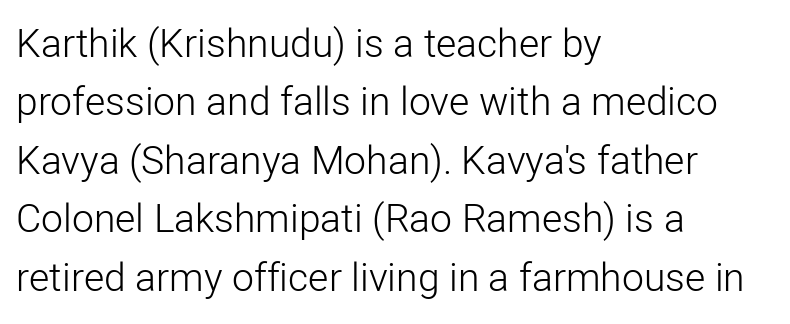
The image shows 39 px light sans-serif type, upright; set left-aligned, normal line spacing (1.5x), normal letter spacing, not underlined; low stroke contrast and a medium x-height.
